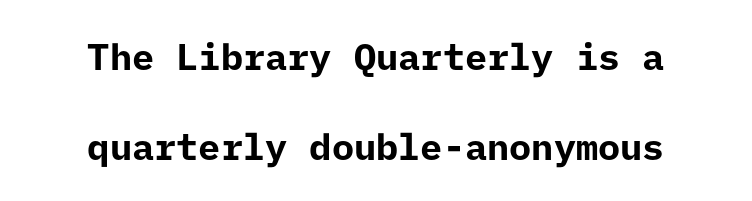
The image shows 37 px bold sans-serif type, upright; set centered, loose line spacing (2.42x), normal letter spacing, not underlined; low stroke contrast and a medium x-height.
